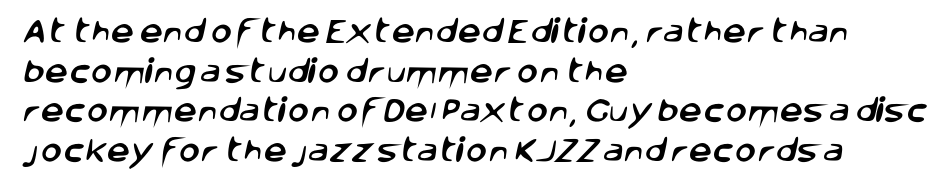
Q: Is the text underlined? A: No.
Q: How is the paragraph aligned? A: Left-aligned.
Q: Is the spacing between letters normal or unusually wide? A: Normal.
Q: Is the spacing between lines tight, normal or loose? A: Normal.
